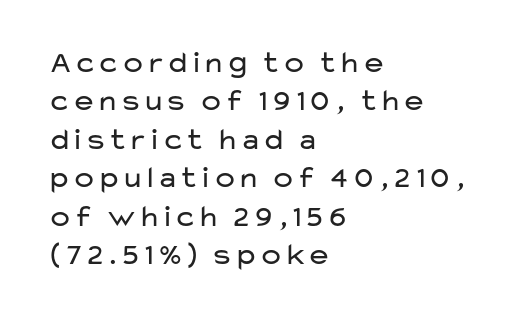
Caption: face not bold, strokes unweighted. The space beneath each line is pristine and unruled. Tracking here is standard; glyphs follow each other at the usual distance. Which margin do the lines hug? The left one — the right edge is uneven. The designer went with a sans here, leaving each stem footless.
